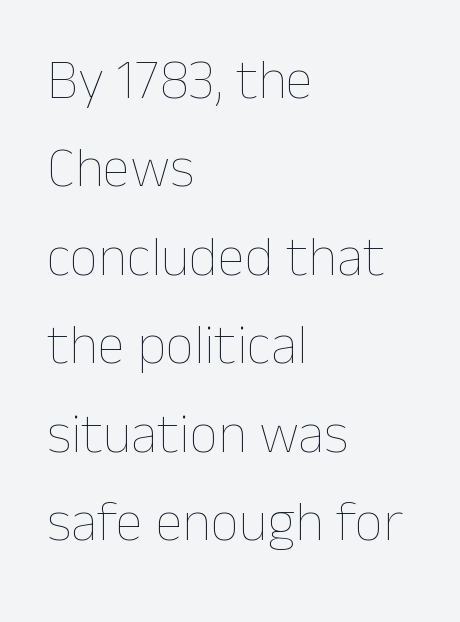
{"italic": "no", "bold": "no", "weight": "thin", "width": "normal", "stroke_contrast": "low", "x_height": "medium", "monospaced": "no", "underline": "no", "align": "left", "line_spacing": "normal", "line_spacing_ratio": 1.58, "letter_spacing": "normal", "letter_spacing_em": 0.0, "glyph_px": 56}
